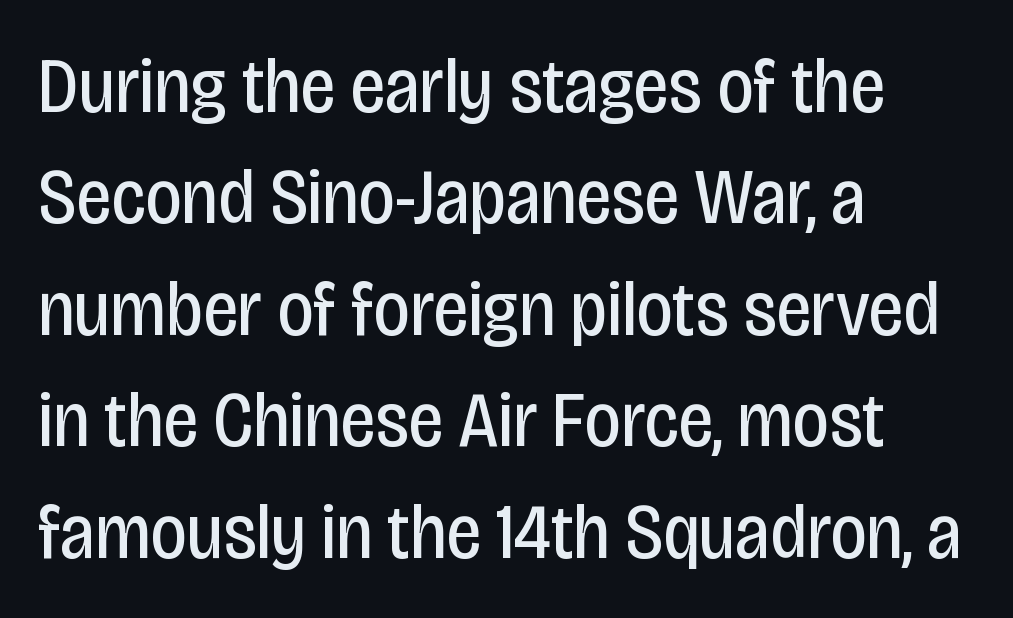
{"serif": "no", "italic": "no", "bold": "no", "weight": "regular", "width": "condensed", "stroke_contrast": "low", "x_height": "large", "monospaced": "no", "underline": "no", "align": "left", "line_spacing": "normal", "line_spacing_ratio": 1.41, "letter_spacing": "normal", "letter_spacing_em": 0.0, "glyph_px": 79}
